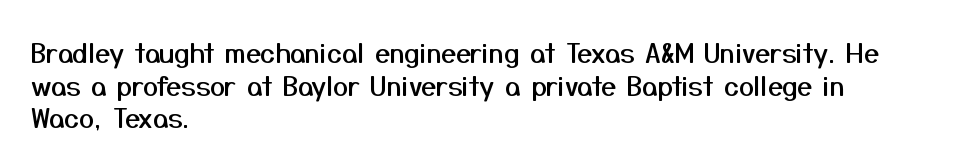
Q: Is the text italic (slanted)? A: No, it is upright.
Q: Is the text underlined? A: No.
Q: How is the paragraph aligned? A: Left-aligned.
Q: Is the spacing between letters normal or unusually wide? A: Normal.
